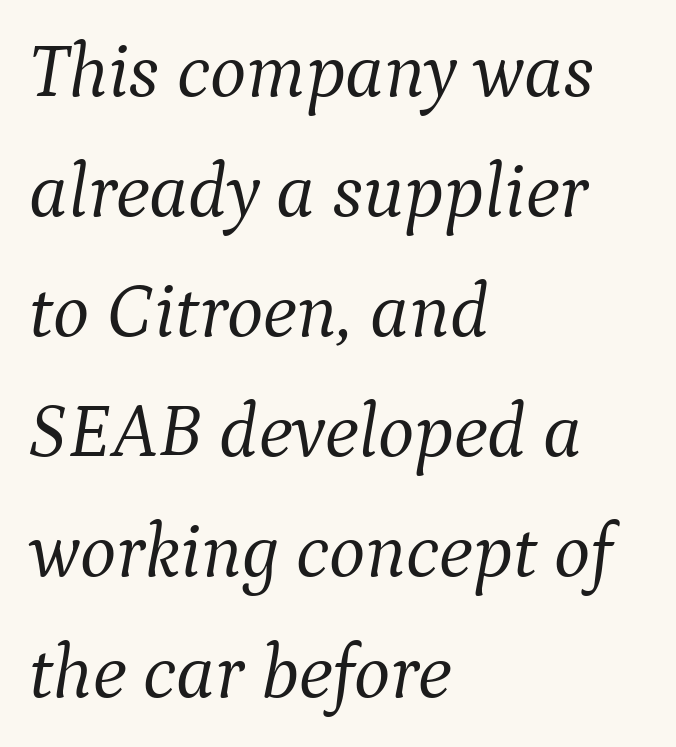
The space between consecutive lines is moderate. Is the block centered? No — it sits flush against the left margin. These lines are composed in type with serifs. Inter-character spacing is left at the font's built-in metrics. Each row of text sits above clean, open space. Spacing verdict: proportional, widths tailored to each character.
